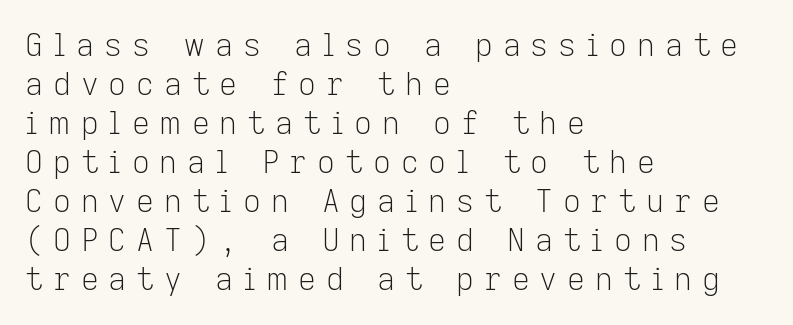
Q: Is the text bold? A: No.
Q: Is the text italic (slanted)? A: No, it is upright.
Q: Is the typeface a serif or a sans-serif typeface? A: Sans-serif.
Q: Is the text underlined? A: No.
Q: How is the paragraph aligned? A: Left-aligned.
Q: Is the spacing between letters normal or unusually wide? A: Unusually wide.
Q: Is the spacing between lines tight, normal or loose? A: Normal.
Q: Width (condensed, normal, or wide)? A: Normal.
Q: Stroke contrast? A: Low.
Q: x-height? A: Medium.
Q: Monospaced? A: No.
